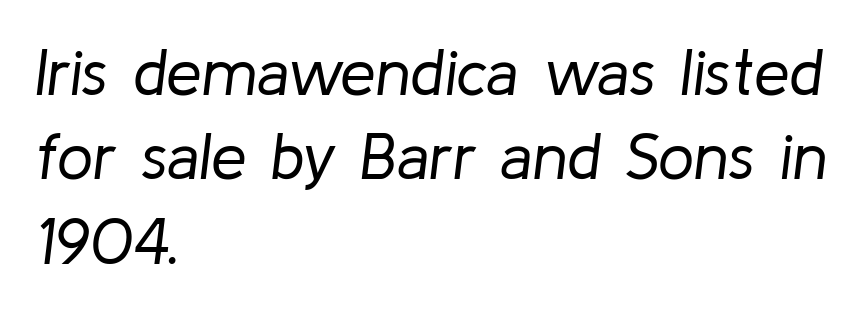
{"italic": "yes", "lean": "right", "slant_degrees": 8, "bold": "no", "weight": "regular", "width": "normal", "stroke_contrast": "low", "x_height": "medium", "monospaced": "no", "underline": "no", "align": "left", "line_spacing": "normal", "line_spacing_ratio": 1.32, "letter_spacing": "normal", "letter_spacing_em": 0.0, "glyph_px": 64}
